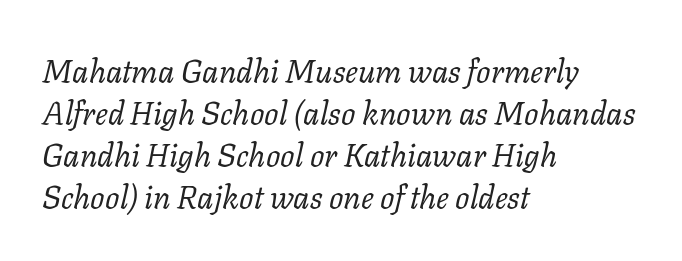
You could not count columns in this text — the font is proportionally spaced. The text was rendered using a seriffed face with decorative stroke endings. The text block is weighted toward the left margin, trailing off unevenly rightward. No letter is thick-stroked: the sample isn't bold. A typesetter would call this zero additional tracking.
